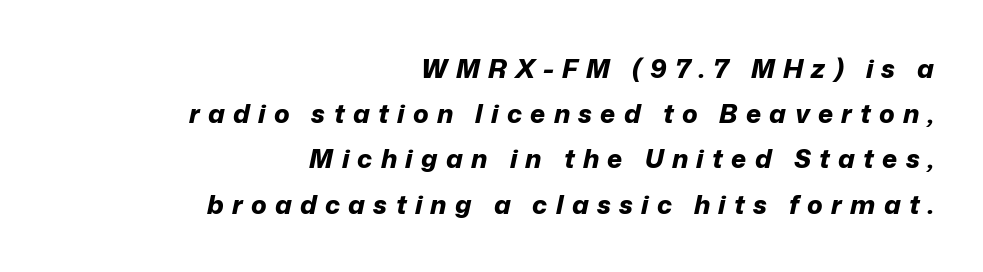
The image shows 26 px bold type, italic (leaning right); set right-aligned, line spacing 1.74x, unusually wide letter spacing (+0.32 em), not underlined.
